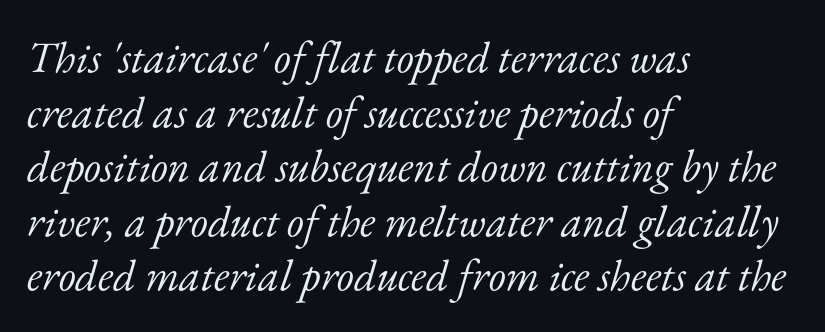
Does the lettering tilt? It does — this is italic. Here the glyphs are tracked normally, forming tight word shapes. The typeface chosen for these lines features serifs. Think of a printed novel: that variable character pitch is what you see here.
